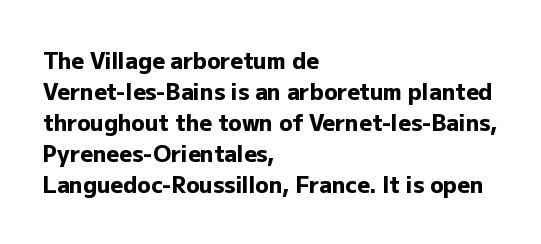
Q: Is the text bold? A: Yes.
Q: Is the text italic (slanted)? A: No, it is upright.
Q: Is the text underlined? A: No.
Q: How is the paragraph aligned? A: Left-aligned.
Q: Is the spacing between letters normal or unusually wide? A: Normal.
Q: Is the spacing between lines tight, normal or loose? A: Normal.
